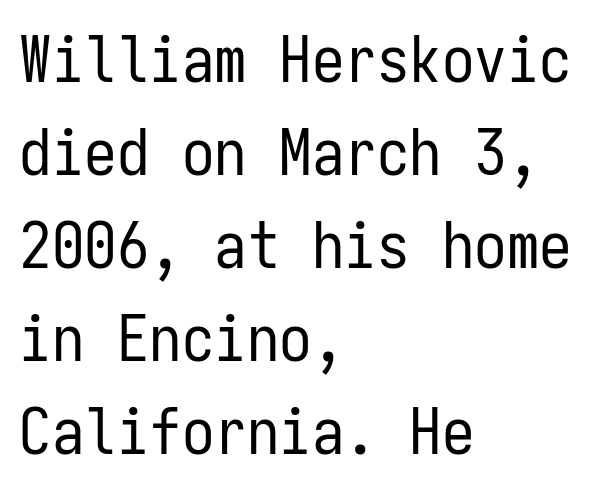
{"serif": "no", "italic": "no", "bold": "no", "weight": "regular", "width": "condensed", "stroke_contrast": "low", "x_height": "medium", "monospaced": "yes", "underline": "no", "align": "left", "line_spacing": "normal", "line_spacing_ratio": 1.43, "letter_spacing": "normal", "letter_spacing_em": 0.0, "glyph_px": 65}
